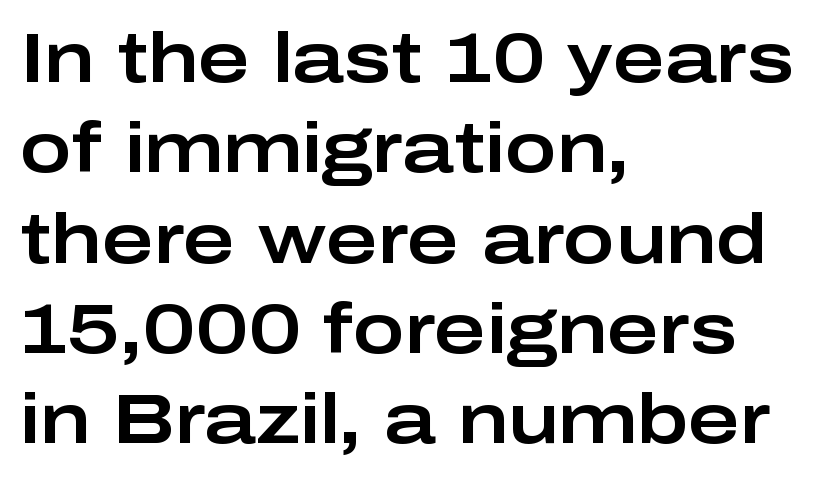
The image shows 70 px wide sans-serif type, upright; set left-aligned, normal line spacing (1.29x), normal letter spacing, not underlined; low stroke contrast and a medium x-height.
